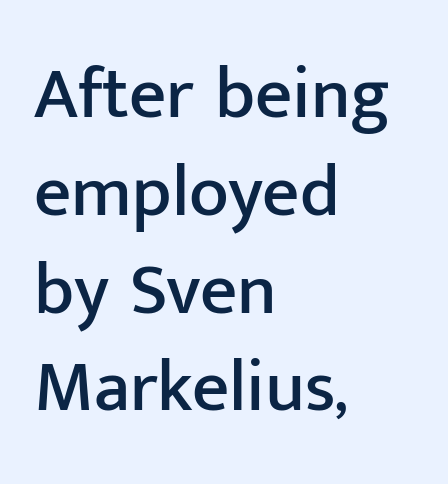
The rendering anchors every line to the left-hand side. Tracking value appears to be zero — textbook default spacing. The strip under each line holds only bare page. Baseline-to-baseline distance is the conventional proportion of letter height.
